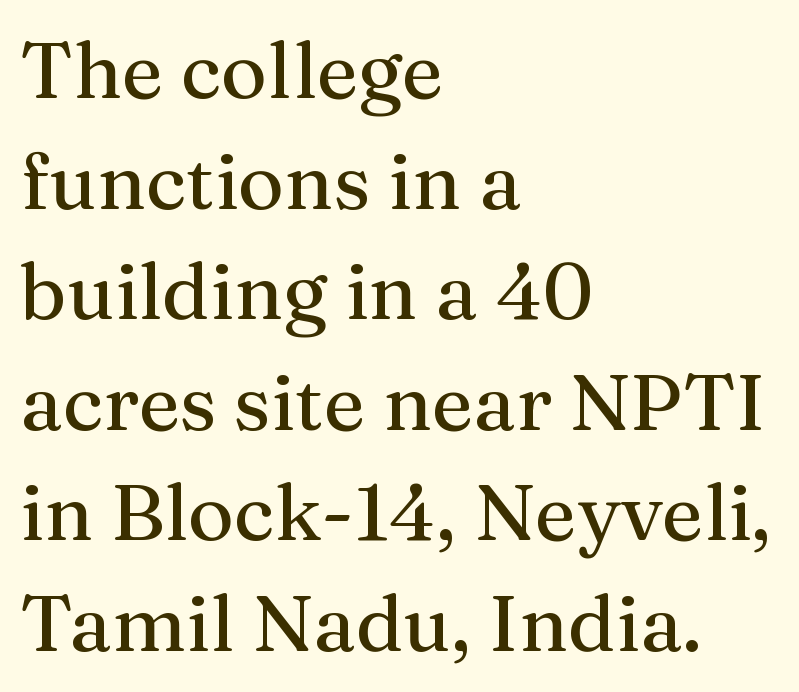
{"serif": "yes", "italic": "no", "width": "normal", "stroke_contrast": "medium", "x_height": "medium", "monospaced": "no", "underline": "no", "align": "left", "line_spacing": "normal", "line_spacing_ratio": 1.4, "letter_spacing": "normal", "letter_spacing_em": 0.0, "glyph_px": 79}
